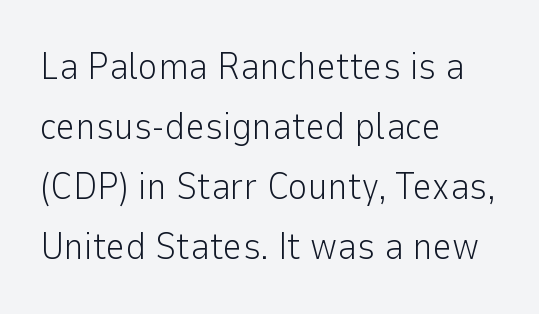
Q: Is the text bold? A: No.
Q: Is the text italic (slanted)? A: No, it is upright.
Q: Is the typeface a serif or a sans-serif typeface? A: Sans-serif.
Q: Is the text underlined? A: No.
Q: How is the paragraph aligned? A: Left-aligned.
Q: Is the spacing between letters normal or unusually wide? A: Normal.
Q: Is the spacing between lines tight, normal or loose? A: Normal.
Q: Width (condensed, normal, or wide)? A: Normal.
Q: Stroke contrast? A: Low.
Q: x-height? A: Medium.
Q: Monospaced? A: No.
